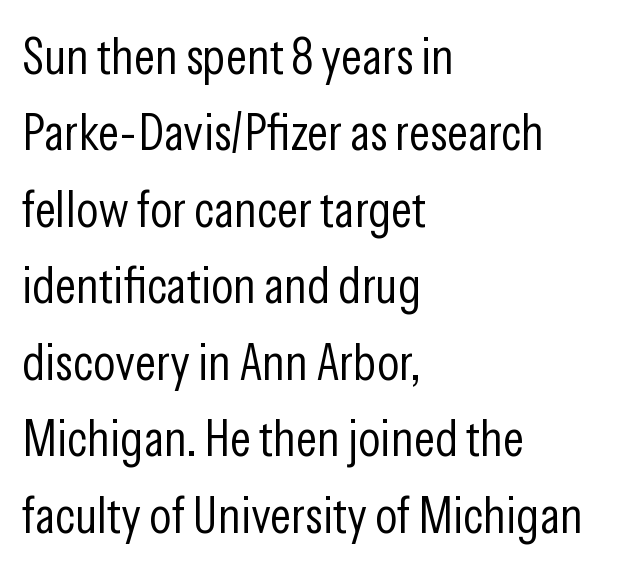
No chunkiness to these letters — they're not bold. Bare-footed words on every line. These lines sit exactly where default settings would place them. In terms of letterform style, serifs are entirely absent.
